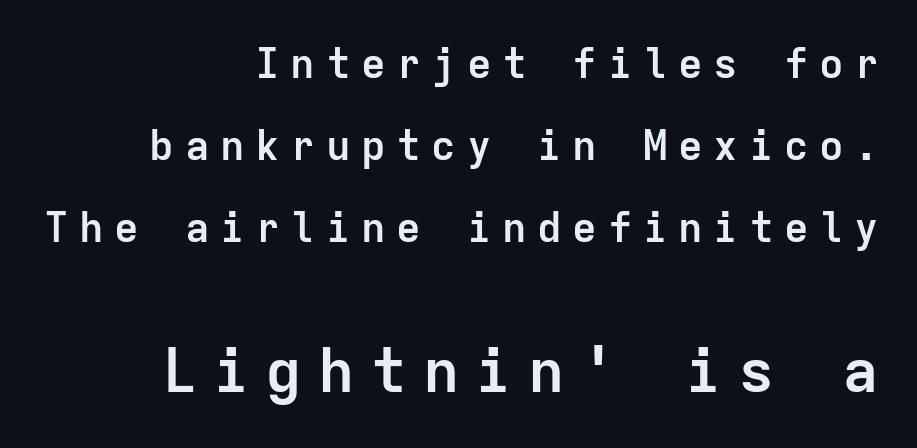
Q: Is the text bold? A: Yes.
Q: Is the text italic (slanted)? A: No, it is upright.
Q: Is the typeface a serif or a sans-serif typeface? A: Sans-serif.
Q: Is the text underlined? A: No.
Q: How is the paragraph aligned? A: Right-aligned.
Q: Is the spacing between letters normal or unusually wide? A: Unusually wide.
Q: Is the spacing between lines tight, normal or loose? A: Loose.
Q: Which block of text is set in a larger size, the first (top) or the second (bottom)? A: The second (bottom) one.
Q: Width (condensed, normal, or wide)? A: Normal.
Q: Stroke contrast? A: Low.
Q: x-height? A: Medium.
Q: Monospaced? A: Yes.
